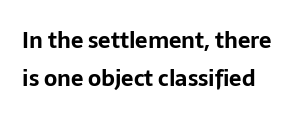
{"italic": "no", "bold": "yes", "underline": "no", "line_spacing_ratio": 1.71, "letter_spacing": "normal", "letter_spacing_em": 0.0, "glyph_px": 22}
